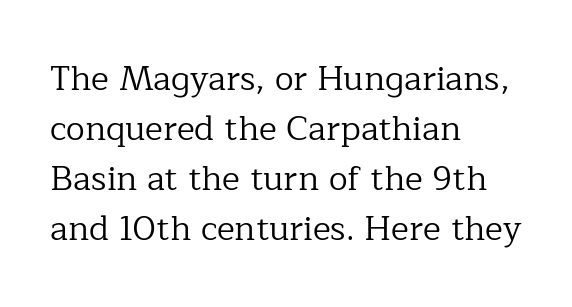
The image shows 34 px regular-weight serif type, upright; set left-aligned, normal line spacing (1.47x), normal letter spacing, not underlined; low stroke contrast and a medium x-height.
